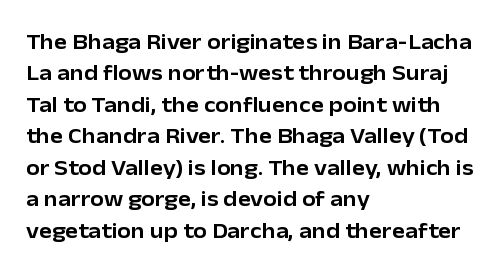
{"italic": "no", "underline": "no", "align": "left", "line_spacing": "normal", "line_spacing_ratio": 1.43, "letter_spacing": "normal", "letter_spacing_em": 0.0, "glyph_px": 22}
